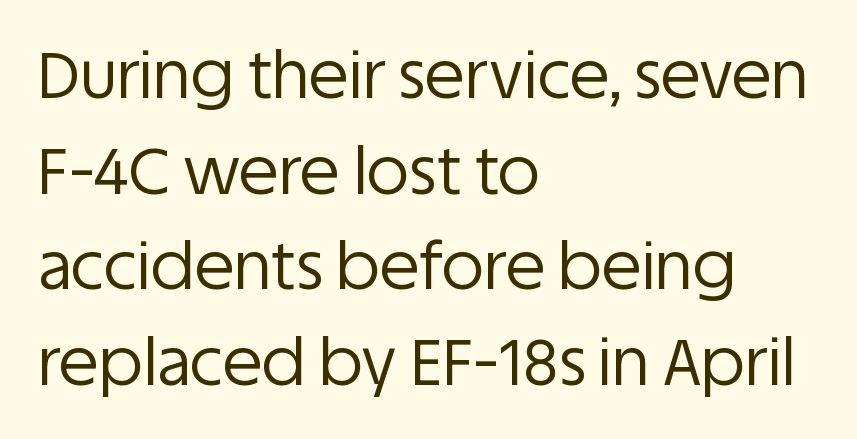
In terms of leading, this rendering sits right in the middle. Check the space under the baseline: it is left empty. Nothing heavy about these letters — not bold at all. The passage is arranged the way most books set body copy — flush left.
